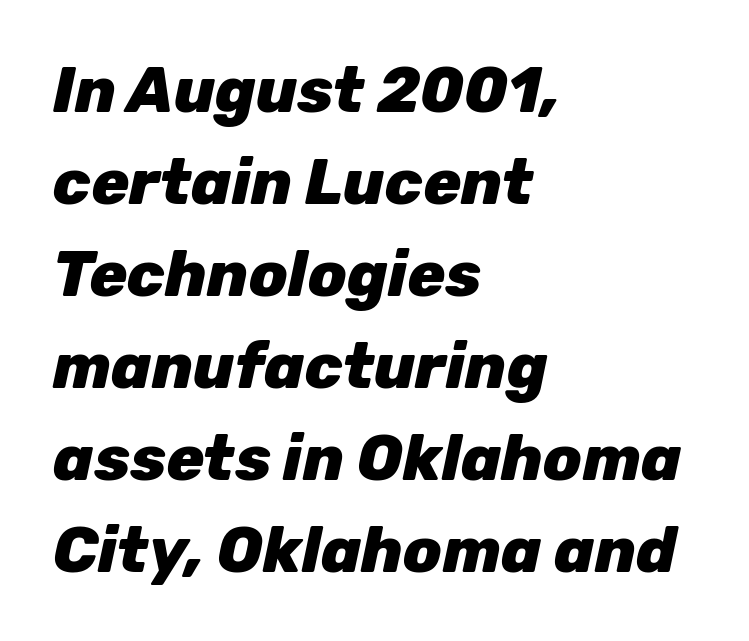
{"italic": "yes", "lean": "right", "slant_degrees": 12, "bold": "yes", "weight": "heavy", "width": "normal", "stroke_contrast": "low", "x_height": "medium", "monospaced": "no", "underline": "no", "align": "left", "line_spacing": "normal", "line_spacing_ratio": 1.46, "letter_spacing": "normal", "letter_spacing_em": 0.0, "glyph_px": 63}
